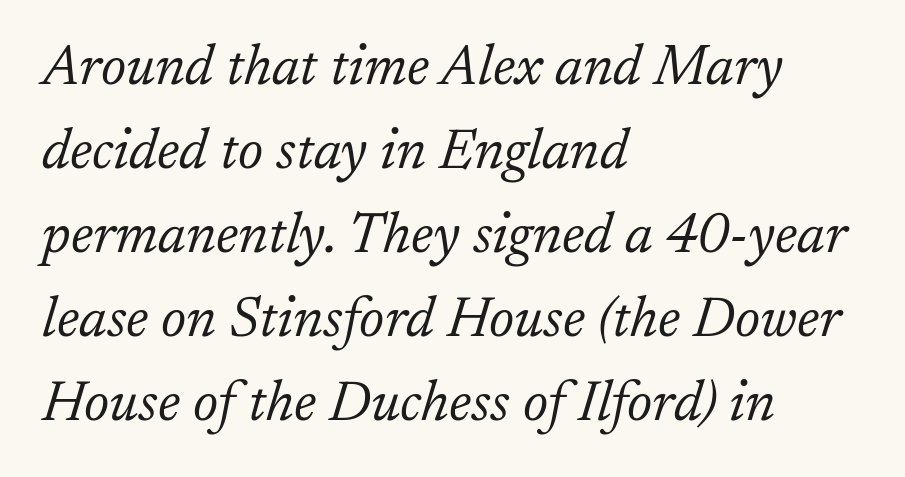
Q: Is the text bold? A: No.
Q: Is the text italic (slanted)? A: Yes, it leans right by about 17 degrees.
Q: Is the typeface a serif or a sans-serif typeface? A: Serif.
Q: Is the text underlined? A: No.
Q: How is the paragraph aligned? A: Left-aligned.
Q: Is the spacing between letters normal or unusually wide? A: Normal.
Q: Is the spacing between lines tight, normal or loose? A: Normal.
Q: Width (condensed, normal, or wide)? A: Normal.
Q: Stroke contrast? A: Low.
Q: x-height? A: Medium.
Q: Monospaced? A: No.
